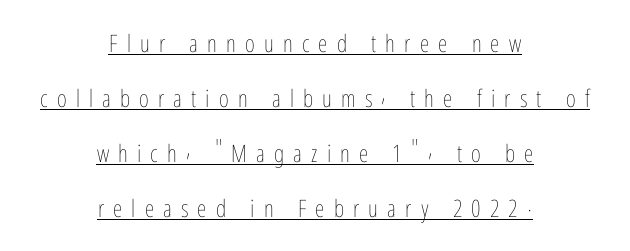
{"italic": "no", "bold": "no", "underline": "yes", "align": "center", "line_spacing": "loose", "line_spacing_ratio": 2.29, "letter_spacing": "wide", "letter_spacing_em": 0.38, "glyph_px": 24}
